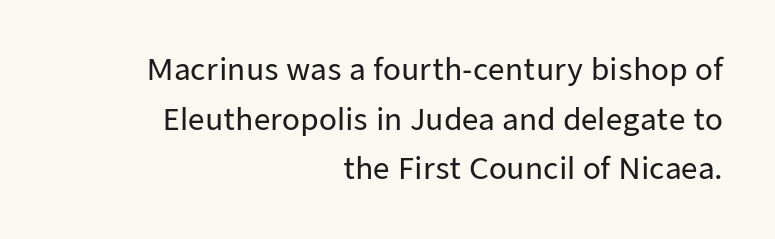
{"serif": "no", "italic": "no", "width": "normal", "stroke_contrast": "low", "x_height": "medium", "monospaced": "no", "underline": "no", "align": "right", "line_spacing_ratio": 1.71, "letter_spacing": "normal", "letter_spacing_em": 0.0, "glyph_px": 29}
